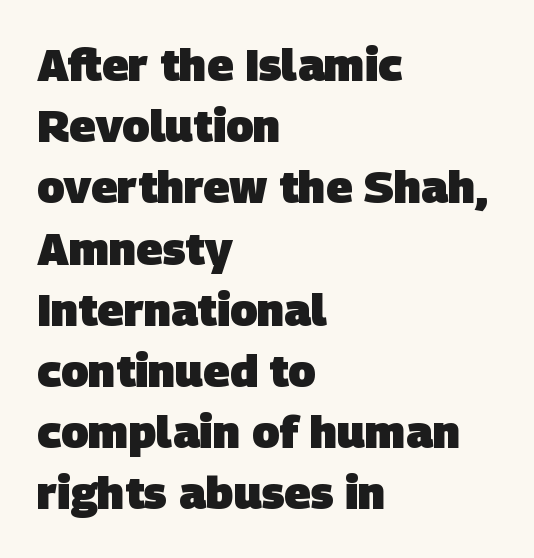
The text block is weighted toward the left margin, trailing off unevenly rightward. Clear beneath every line of the passage. This sample uses a sans-serif face. A typesetter would call this proportional, since set widths differ per character. Each new line begins a customary step beneath the previous one.
